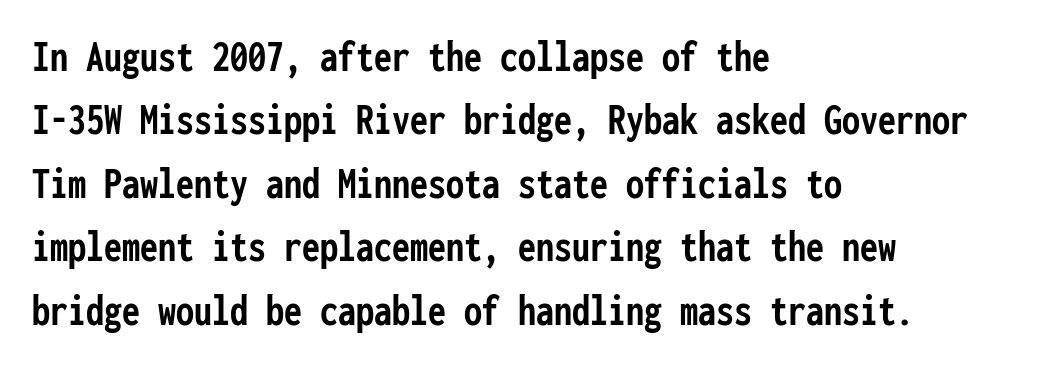
Q: Is the text bold? A: Yes.
Q: Is the text italic (slanted)? A: No, it is upright.
Q: Is the typeface a serif or a sans-serif typeface? A: Sans-serif.
Q: Is the text underlined? A: No.
Q: How is the paragraph aligned? A: Left-aligned.
Q: Is the spacing between letters normal or unusually wide? A: Normal.
Q: Is the spacing between lines tight, normal or loose? A: Normal.
Q: Width (condensed, normal, or wide)? A: Condensed.
Q: Stroke contrast? A: Low.
Q: x-height? A: Medium.
Q: Monospaced? A: Yes.
